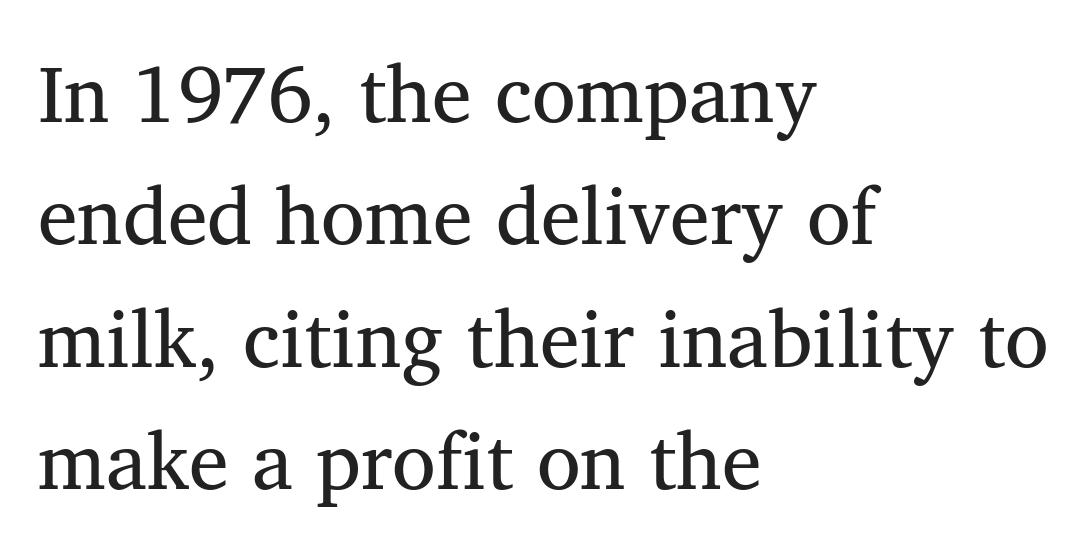
{"serif": "yes", "bold": "no", "weight": "regular", "width": "normal", "stroke_contrast": "medium", "x_height": "medium", "monospaced": "no", "underline": "no", "align": "left", "line_spacing": "normal", "line_spacing_ratio": 1.53, "letter_spacing": "normal", "letter_spacing_em": 0.0, "glyph_px": 80}
